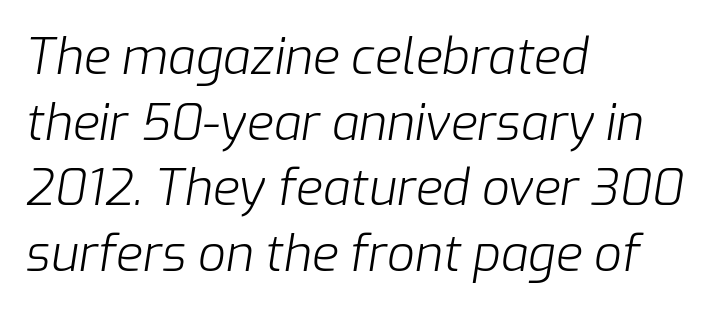
A bare baseline throughout the passage. Caption: standard tracking, unaltered. Evenly set lines give the paragraph a standard silhouette. The rendering applies a slant to the glyphs.
